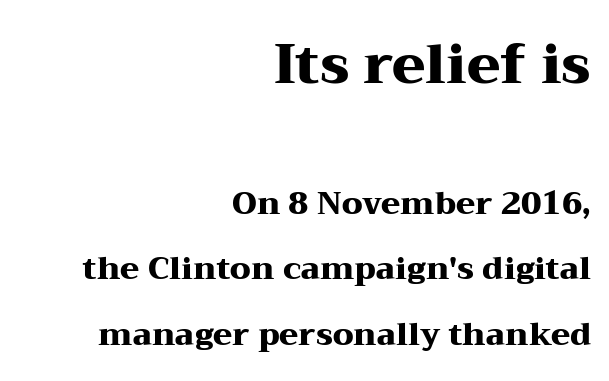
The image shows 54 px heavy, wide serif type, upright; set right-aligned, loose line spacing (2.12x), normal letter spacing, not underlined; the first (top) block is 1.74x larger; medium stroke contrast and a medium x-height.
